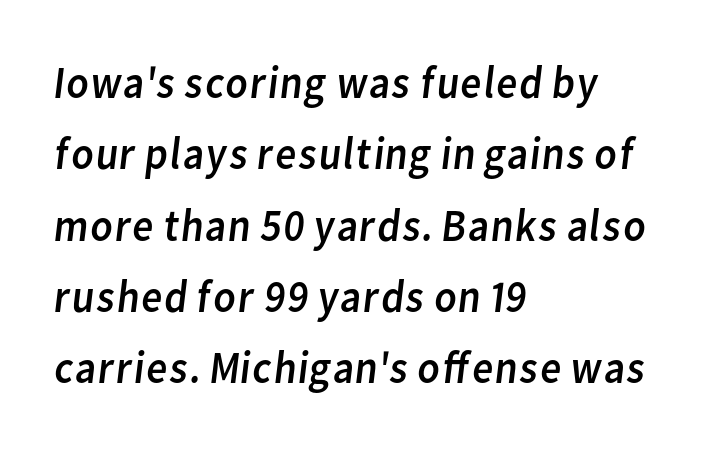
{"serif": "no", "bold": "no", "weight": "regular", "width": "normal", "stroke_contrast": "low", "x_height": "medium", "monospaced": "no", "underline": "no", "align": "left", "line_spacing": "normal", "line_spacing_ratio": 1.55, "letter_spacing": "normal", "letter_spacing_em": 0.0, "glyph_px": 46}
